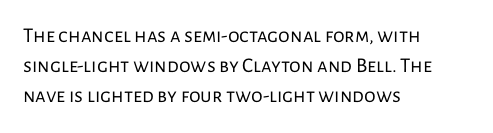
The image shows 21 px text type, upright; set left-aligned, normal line spacing (1.44x), normal letter spacing, not underlined.
